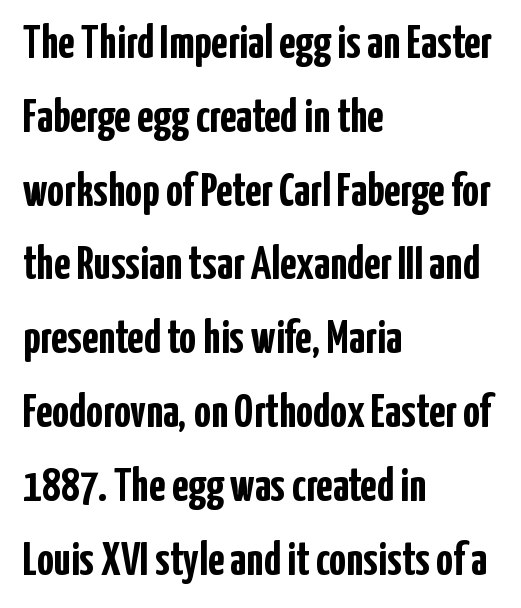
Layout note: lines flush left. The typography opts for an upright posture over an oblique one. The space beneath each line is pristine and unruled. Regarding serifs, this sample does without them.
